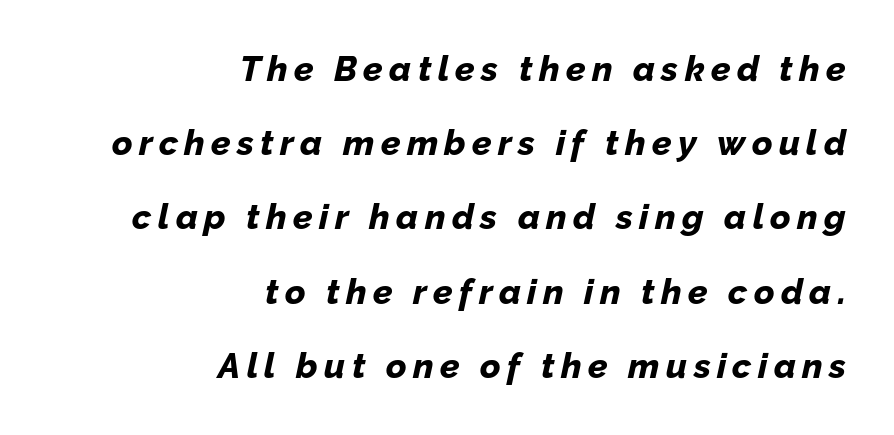
Descenders are the only things crossing below the line. Spacing verdict: proportional, widths tailored to each character. The vertical gap from one line to the next is large. Posture: slanted. These lines stack with their right ends in a neat column.
